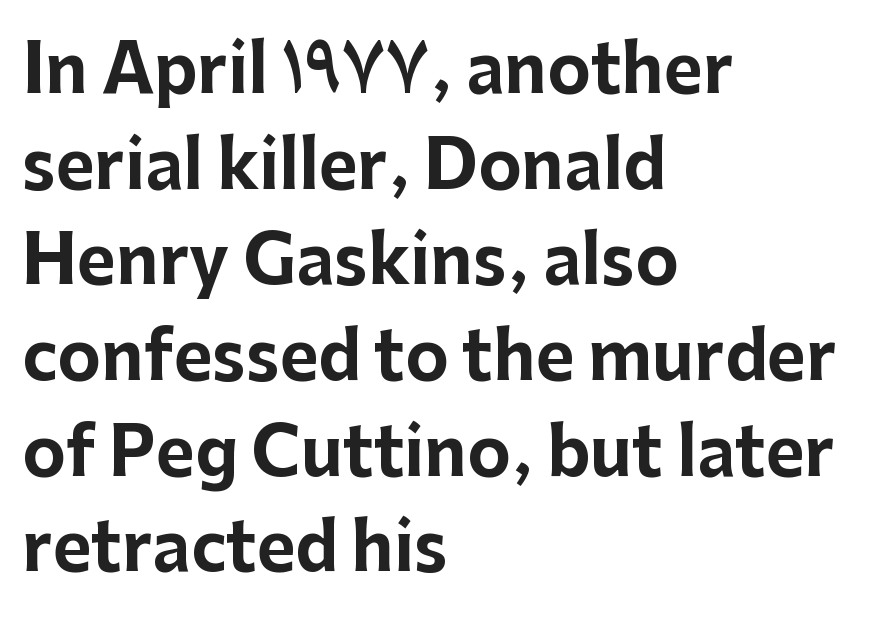
The font's upright variant was chosen for this text. Only glyphs here, with clear space below each row. The letters sit at their default tracking, neither squeezed nor spread. The strokes are fattened all the way to bold. Nope, no serifs anywhere on these letters. Character widths vary here, with narrow letters taking less room than wide ones.
